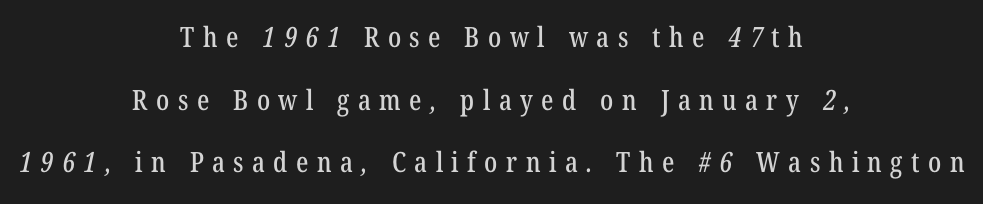
The image shows 28 px condensed serif type; set centered, loose line spacing (2.24x), unusually wide letter spacing (+0.3 em), not underlined; low stroke contrast and a medium x-height.
